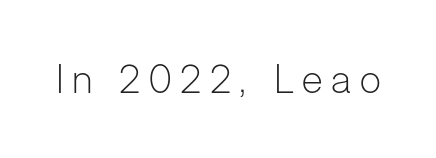
Q: Is the text bold? A: No.
Q: Is the text italic (slanted)? A: No, it is upright.
Q: Is the typeface a serif or a sans-serif typeface? A: Sans-serif.
Q: Is the text underlined? A: No.
Q: Is the spacing between letters normal or unusually wide? A: Unusually wide.
Q: Width (condensed, normal, or wide)? A: Normal.
Q: Stroke contrast? A: Low.
Q: x-height? A: Medium.
Q: Monospaced? A: No.
